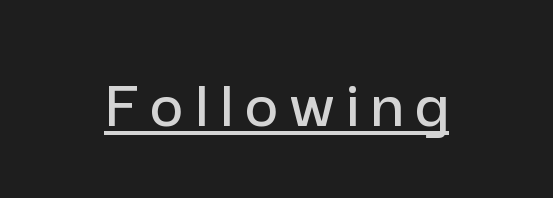
The rendering shows plain stroke endings on the letterforms — a sans-serif design. Compared with undecorated copy, this sample adds a rule below the words. This sample uses an upright cut, with every glyph sitting square on the baseline. Here the designer chose a conventional face with non-uniform glyph widths.
